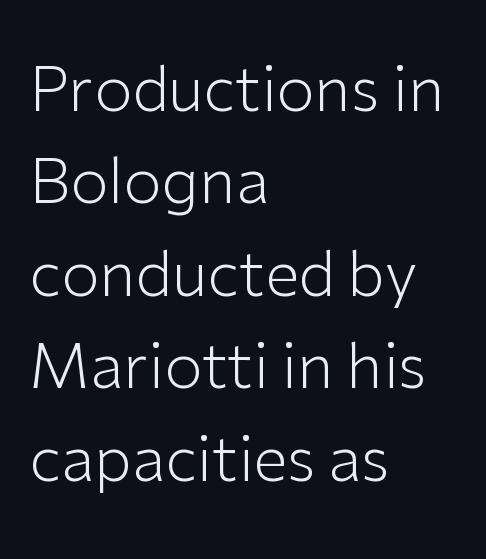
{"serif": "no", "italic": "no", "bold": "no", "weight": "light", "width": "normal", "stroke_contrast": "low", "x_height": "medium", "monospaced": "no", "underline": "no", "align": "left", "line_spacing": "normal", "line_spacing_ratio": 1.49, "letter_spacing": "normal", "letter_spacing_em": 0.0, "glyph_px": 62}
